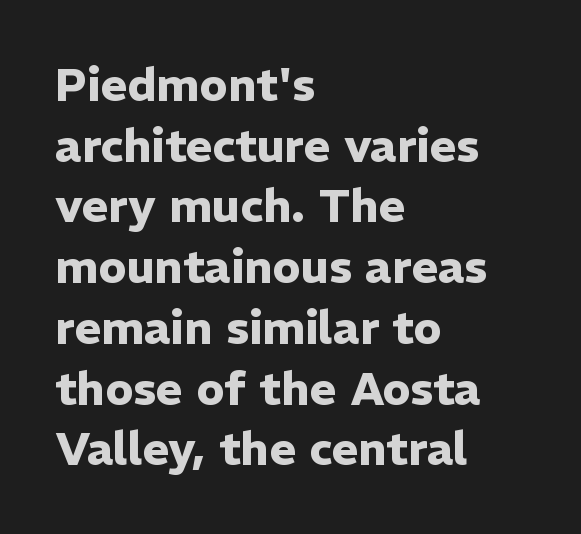
The image shows 46 px heavy sans-serif type, upright; set left-aligned, normal line spacing (1.32x), normal letter spacing, not underlined; low stroke contrast and a medium x-height.
